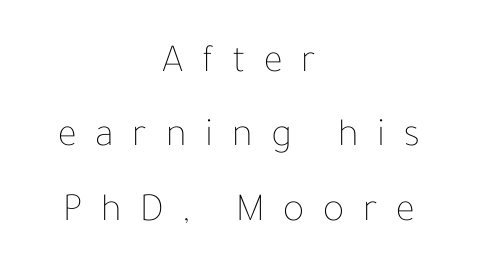
The image shows 40 px thin type, upright; set centered, line spacing 1.86x, unusually wide letter spacing (+0.47 em), not underlined; low stroke contrast and a medium x-height.
